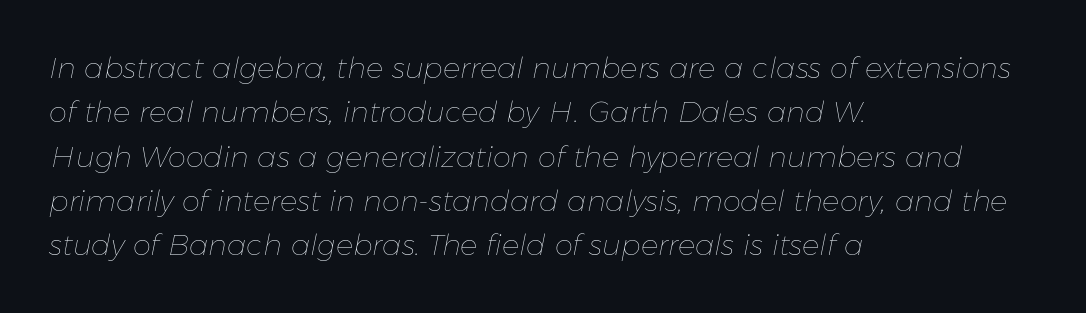
The image shows 29 px thin type, italic (leaning right); set left-aligned, normal line spacing (1.53x), normal letter spacing, not underlined; low stroke contrast and a medium x-height.
